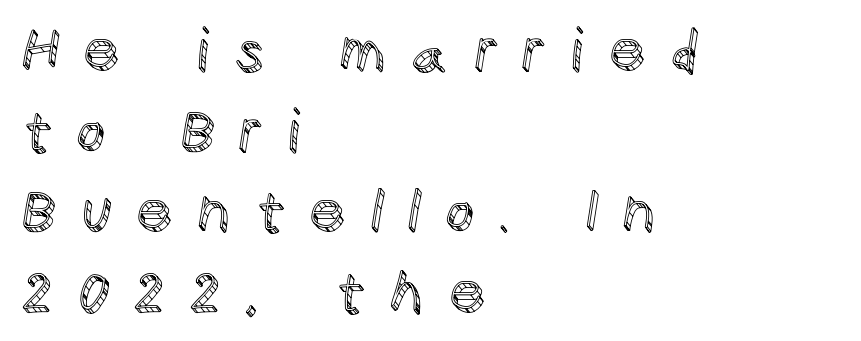
Q: Is the text italic (slanted)? A: Yes.
Q: Is the text underlined? A: No.
Q: How is the paragraph aligned? A: Left-aligned.
Q: Is the spacing between letters normal or unusually wide? A: Unusually wide.
Q: Is the spacing between lines tight, normal or loose? A: Normal.
Q: Width (condensed, normal, or wide)? A: Normal.
Q: x-height? A: Large.
Q: Monospaced? A: No.
